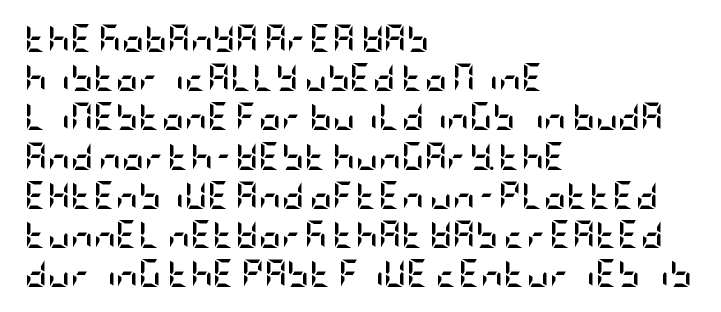
Q: Is the text bold? A: Yes.
Q: Is the text italic (slanted)? A: No, it is upright.
Q: Is the typeface a serif or a sans-serif typeface? A: Sans-serif.
Q: Is the text underlined? A: No.
Q: How is the paragraph aligned? A: Left-aligned.
Q: Is the spacing between letters normal or unusually wide? A: Normal.
Q: Is the spacing between lines tight, normal or loose? A: Normal.
Q: Width (condensed, normal, or wide)? A: Condensed.
Q: Stroke contrast? A: Low.
Q: x-height? A: Large.
